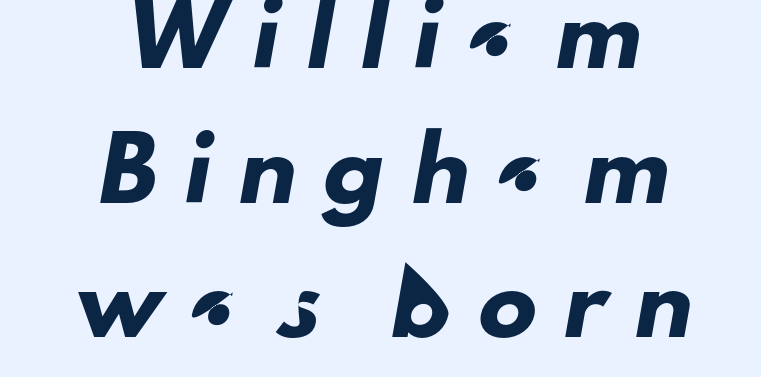
Varying glyph widths throughout — classic text-font behaviour. How are the letters spaced? Widely, with obvious added tracking. This sample trades compactness for vertical openness between lines. This sample is center-justified, so both line endings float freely. Decoration check: the copy has no underline. The typeface chosen for these lines omits serifs.
